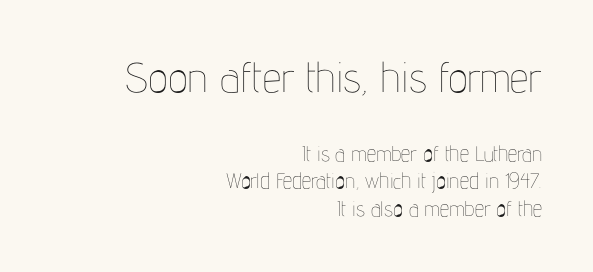
{"italic": "no", "bold": "no", "weight": "thin", "width": "condensed", "stroke_contrast": "low", "x_height": "medium", "monospaced": "no", "underline": "no", "align": "right", "line_spacing": "normal", "line_spacing_ratio": 1.31, "letter_spacing": "normal", "letter_spacing_em": 0.0, "larger_block": "first", "size_ratio": 2.0, "glyph_px": 42}
